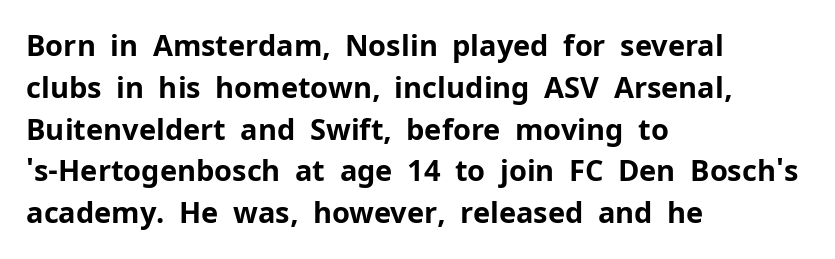
The image shows 29 px bold sans-serif type, upright; set left-aligned, normal line spacing (1.44x), normal letter spacing, not underlined; low stroke contrast and a medium x-height.
